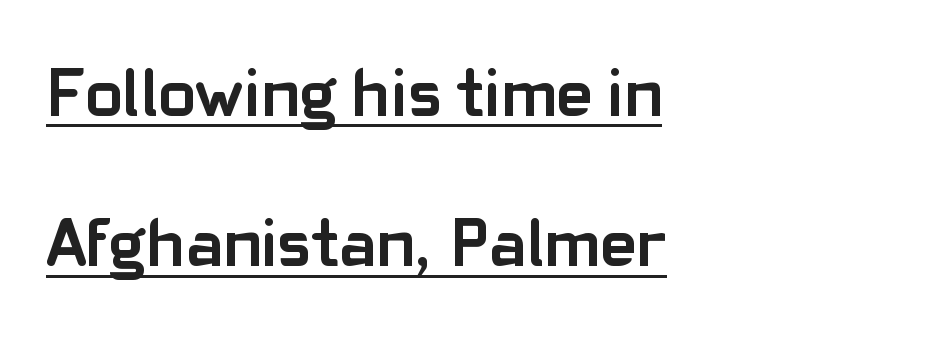
Q: Is the text bold? A: Yes.
Q: Is the text italic (slanted)? A: No, it is upright.
Q: Is the typeface a serif or a sans-serif typeface? A: Sans-serif.
Q: Is the text underlined? A: Yes.
Q: How is the paragraph aligned? A: Left-aligned.
Q: Is the spacing between letters normal or unusually wide? A: Normal.
Q: Is the spacing between lines tight, normal or loose? A: Loose.
Q: Width (condensed, normal, or wide)? A: Normal.
Q: Stroke contrast? A: Low.
Q: x-height? A: Medium.
Q: Monospaced? A: No.
